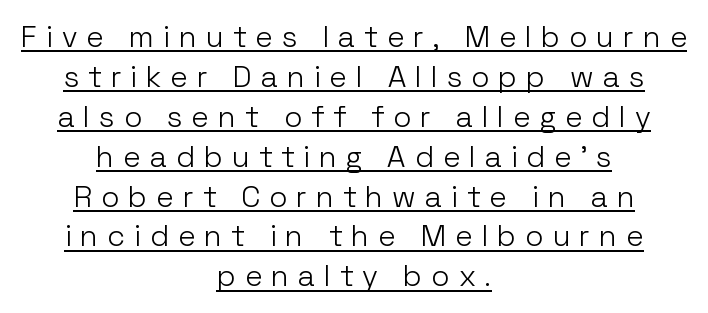
Vertical spacing — default. The face used here is rendered with a markedly widened letterfit. Ink coverage per letter is moderate at most. Every character sits straight up, as roman type does.
